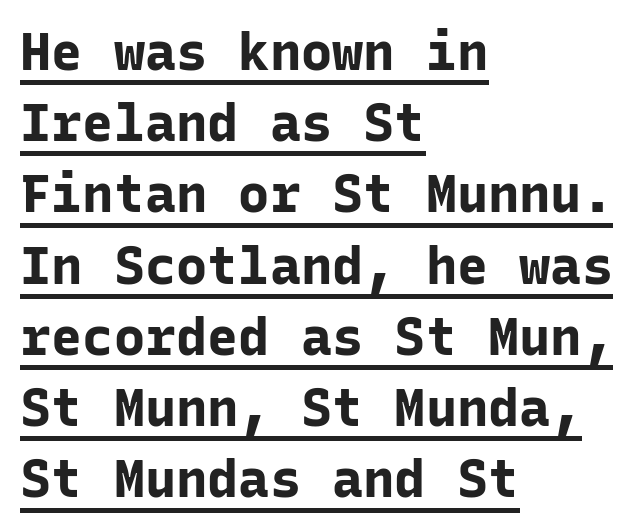
Students, observe the line beneath the letters — that is underlining. What kind of face is this? One without serifs — a sans. Emphasis by weight is at full strength: bold. Honestly, the letter spacing is just normal — you wouldn't notice it. Each line starts at the same left margin while the right side varies. The type sits square on the baseline with zero lean.
